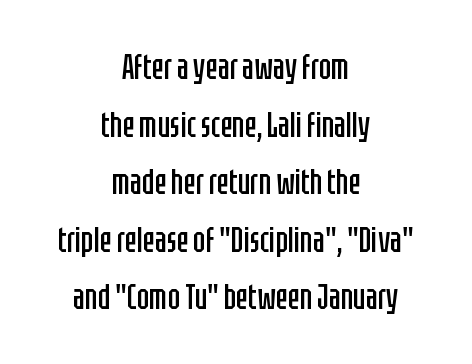
The image shows 36 px regular-weight, condensed sans-serif type, upright; set centered, normal line spacing (1.6x), normal letter spacing, not underlined; low stroke contrast and a large x-height.
